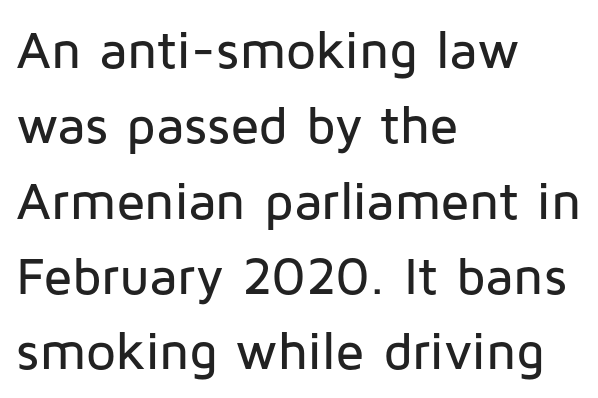
{"serif": "no", "italic": "no", "width": "normal", "stroke_contrast": "low", "x_height": "medium", "monospaced": "no", "underline": "no", "align": "left", "line_spacing": "normal", "line_spacing_ratio": 1.42, "letter_spacing": "normal", "letter_spacing_em": 0.0, "glyph_px": 53}
